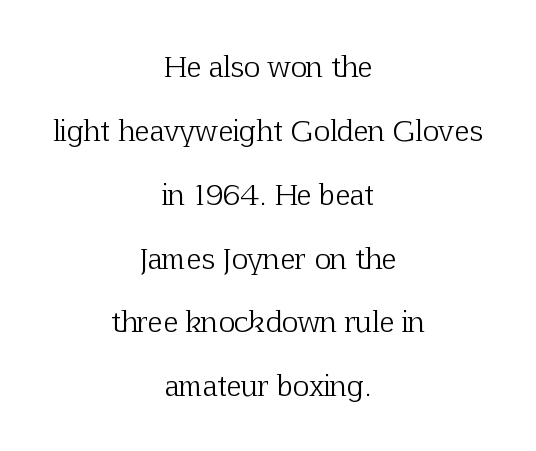
Observe the ordinary spacing: letters are neighbours, not strangers. Examine the stroke ends and you'll spot serifs. Note the varied advance widths — an 'i' is clearly narrower than an 'm'. Interline gaps are noticeably wide in this sample. Rendered with straight, roman letterforms.
